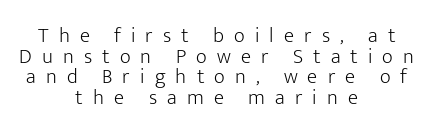
{"italic": "no", "bold": "no", "underline": "no", "align": "center", "line_spacing": "tight", "line_spacing_ratio": 0.98, "letter_spacing": "wide", "letter_spacing_em": 0.48, "glyph_px": 21}
